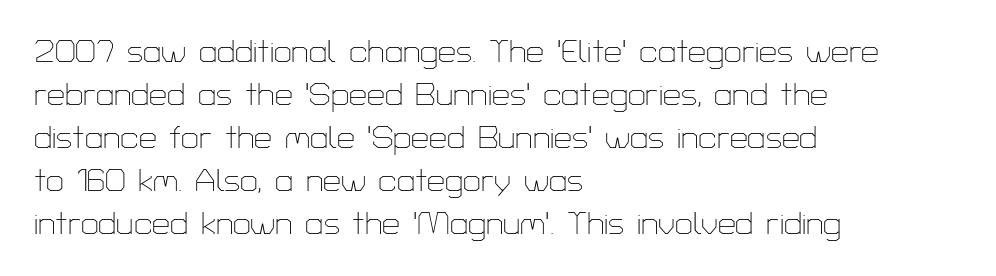
The image shows 32 px thin sans-serif type, upright; set left-aligned, normal line spacing (1.34x), normal letter spacing, not underlined; low stroke contrast and a medium x-height.
